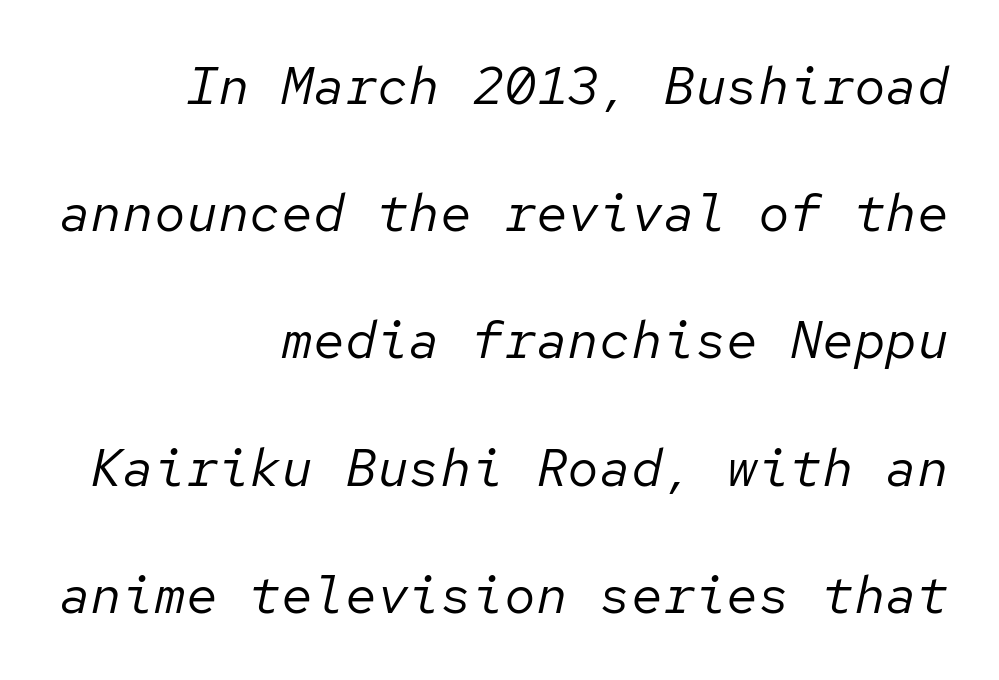
{"italic": "yes", "lean": "right", "slant_degrees": 12, "bold": "no", "weight": "regular", "width": "normal", "stroke_contrast": "low", "x_height": "medium", "monospaced": "yes", "underline": "no", "align": "right", "line_spacing": "loose", "line_spacing_ratio": 2.4, "letter_spacing": "normal", "letter_spacing_em": 0.0, "glyph_px": 53}
